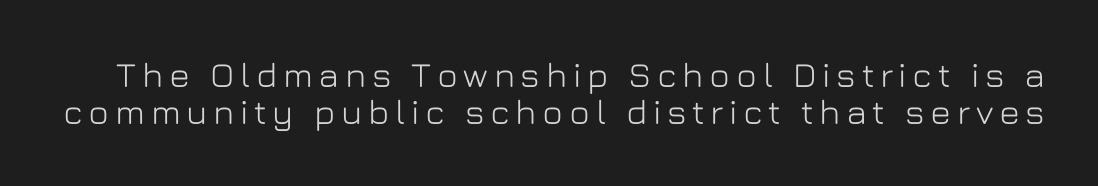
{"serif": "no", "italic": "no", "width": "normal", "stroke_contrast": "low", "x_height": "medium", "monospaced": "no", "underline": "no", "line_spacing": "tight", "line_spacing_ratio": 1.06, "glyph_px": 35}
